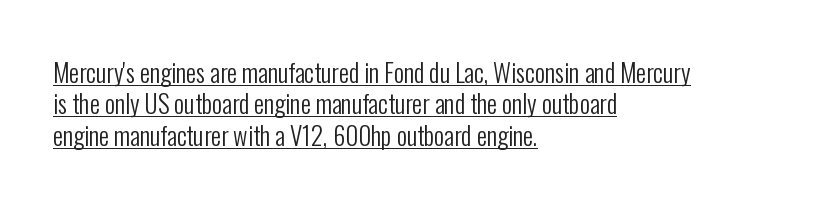
Q: Is the text bold? A: No.
Q: Is the text italic (slanted)? A: No, it is upright.
Q: Is the text underlined? A: Yes.
Q: How is the paragraph aligned? A: Left-aligned.
Q: Is the spacing between letters normal or unusually wide? A: Normal.
Q: Is the spacing between lines tight, normal or loose? A: Normal.
